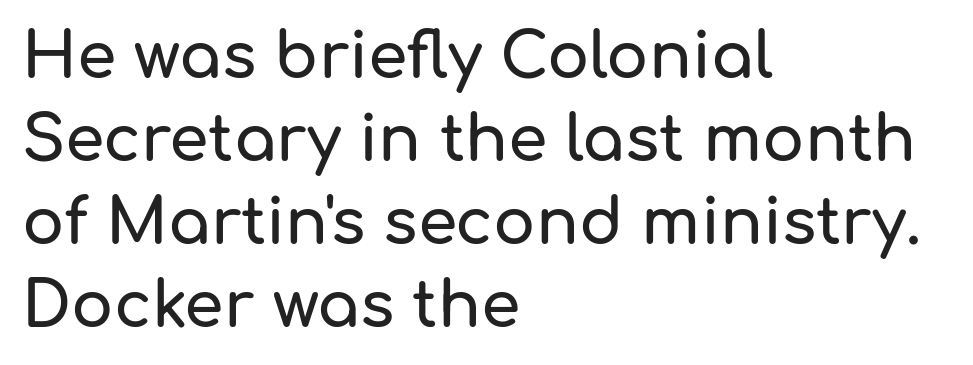
{"serif": "no", "italic": "no", "width": "normal", "stroke_contrast": "low", "x_height": "medium", "monospaced": "no", "underline": "no", "align": "left", "line_spacing": "normal", "line_spacing_ratio": 1.32, "letter_spacing": "normal", "letter_spacing_em": 0.0, "glyph_px": 63}
